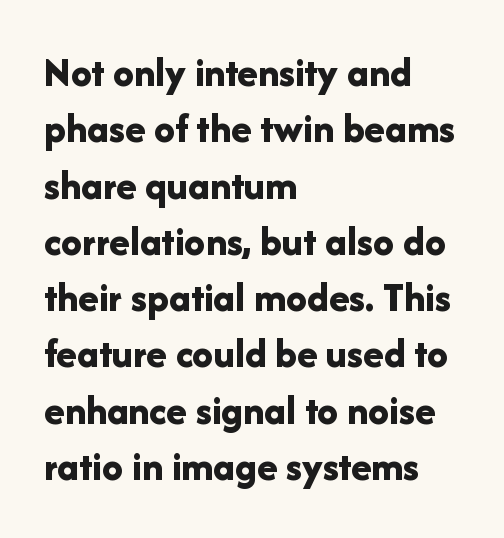
{"serif": "no", "italic": "no", "bold": "yes", "weight": "bold", "width": "normal", "stroke_contrast": "low", "x_height": "medium", "monospaced": "no", "underline": "no", "align": "left", "line_spacing": "normal", "line_spacing_ratio": 1.34, "letter_spacing": "normal", "letter_spacing_em": 0.0, "glyph_px": 42}
